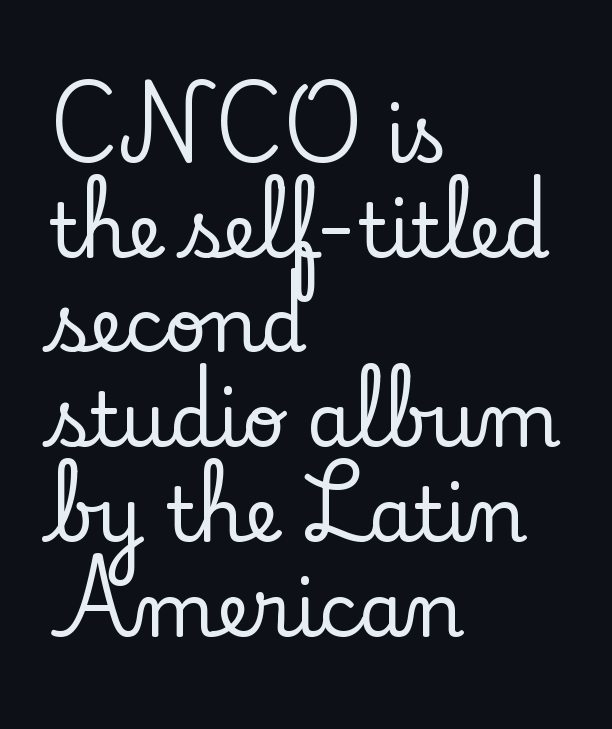
Think of a printed novel: that variable character pitch is what you see here. These lines sit exactly where default settings would place them. Underlining? Definitely not there. Upright lettering throughout. The text block is weighted toward the left margin, trailing off unevenly rightward. Font category for this specimen: serif.
